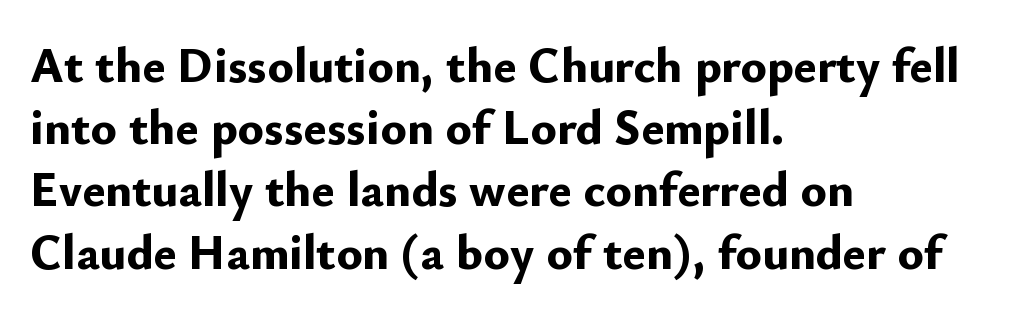
The image shows 49 px bold sans-serif type, upright; set left-aligned, normal line spacing (1.27x), normal letter spacing, not underlined; low stroke contrast and a small x-height.
